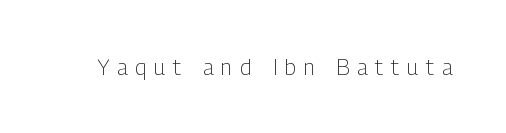
{"italic": "no", "bold": "no", "underline": "no", "letter_spacing": "wide", "letter_spacing_em": 0.35, "glyph_px": 22}
